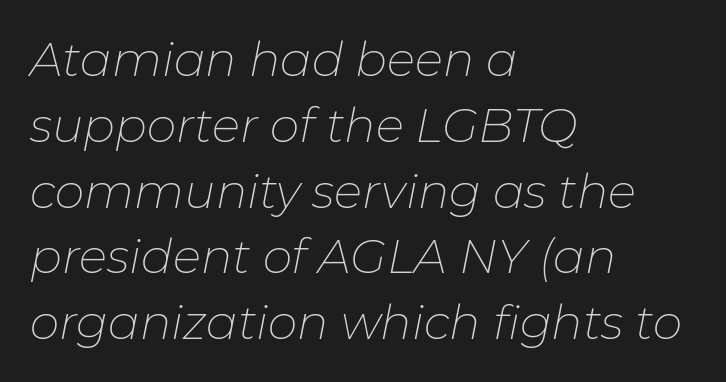
{"italic": "yes", "lean": "right", "slant_degrees": 11, "bold": "no", "weight": "thin", "width": "normal", "stroke_contrast": "low", "x_height": "medium", "monospaced": "no", "underline": "no", "align": "left", "line_spacing": "normal", "line_spacing_ratio": 1.4, "letter_spacing": "normal", "letter_spacing_em": 0.0, "glyph_px": 47}
